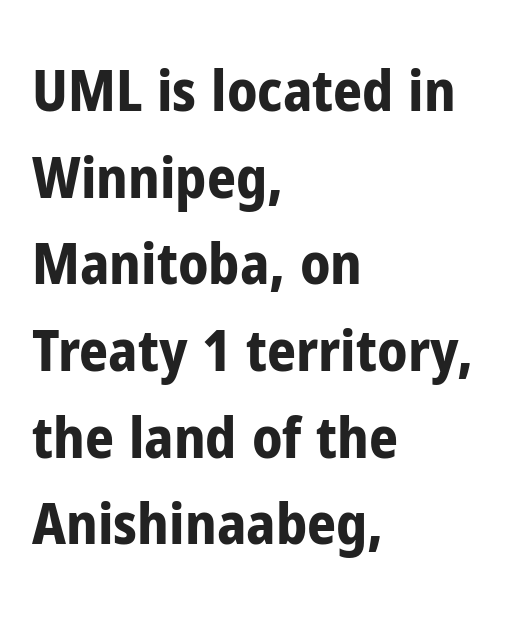
This sample uses an upright cut, with every glyph sitting square on the baseline. Thick stems and heavy bowls — unmistakably bold. The face used here is proportionally spaced, like ordinary book or web type. The passage shown is typeset with a sans-serif family. Each row of text sits above clean, open space.
